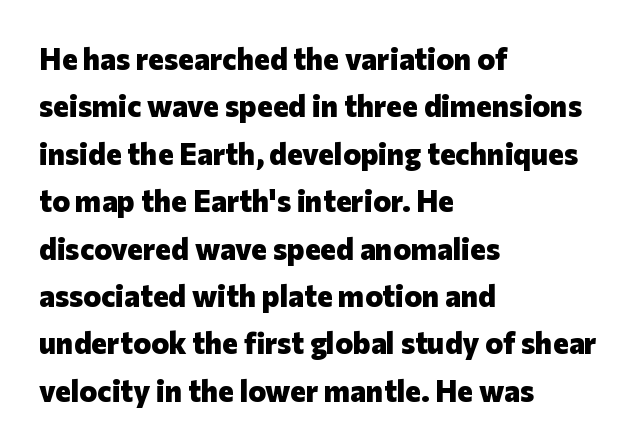
The rendering shows plain stroke endings on the letterforms — a sans-serif design. These lines keep a tight, regular rhythm from letter to letter. Each letter keeps its own natural width here, so spacing adapts to shape. What weight is shown? A full bold with thick strokes. Upright lettering throughout. Descenders hang freely into open space.
